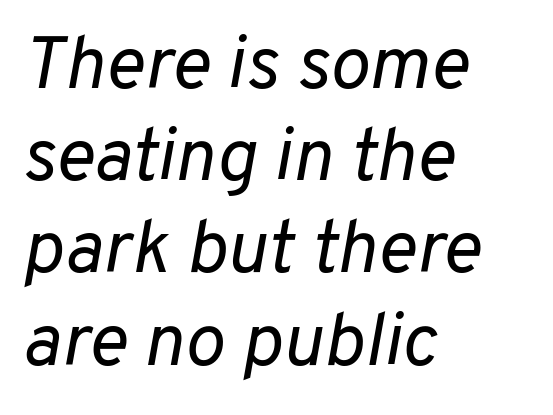
Check under the words: just untouched page. The weight would be labelled regular, book, light, or lighter still. These lines keep a tight, regular rhythm from letter to letter. The text carries the slant typical of an italic or oblique font. These lines stack with their left ends in a neat column.
